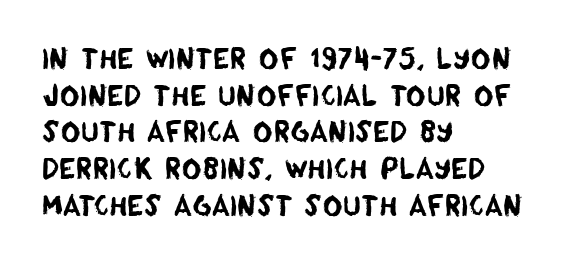
{"underline": "no", "align": "left", "line_spacing": "normal", "line_spacing_ratio": 1.36, "letter_spacing": "normal", "letter_spacing_em": 0.0, "glyph_px": 27}
